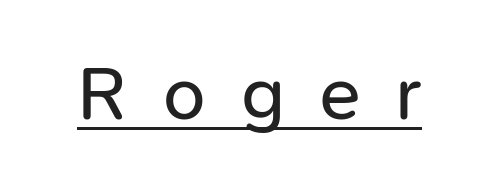
{"serif": "no", "italic": "no", "bold": "no", "weight": "regular", "width": "normal", "stroke_contrast": "low", "x_height": "medium", "monospaced": "no", "underline": "yes", "letter_spacing": "wide", "letter_spacing_em": 0.46, "glyph_px": 76}
